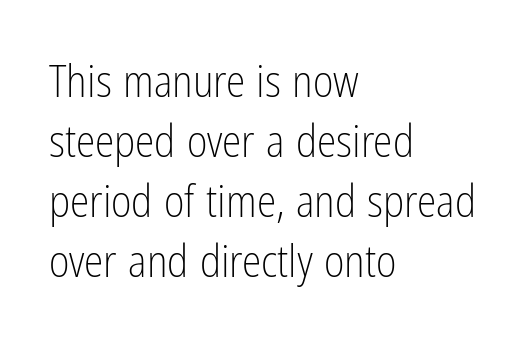
{"serif": "no", "italic": "no", "bold": "no", "weight": "light", "width": "condensed", "stroke_contrast": "low", "x_height": "medium", "monospaced": "no", "underline": "no", "align": "left", "line_spacing": "normal", "line_spacing_ratio": 1.36, "letter_spacing": "normal", "letter_spacing_em": 0.0, "glyph_px": 44}
